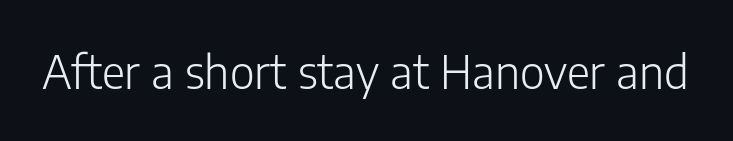
Q: Is the text bold? A: No.
Q: Is the text italic (slanted)? A: No, it is upright.
Q: Is the typeface a serif or a sans-serif typeface? A: Sans-serif.
Q: Is the text underlined? A: No.
Q: Is the spacing between letters normal or unusually wide? A: Normal.
Q: Width (condensed, normal, or wide)? A: Normal.
Q: Stroke contrast? A: Low.
Q: x-height? A: Medium.
Q: Monospaced? A: No.
